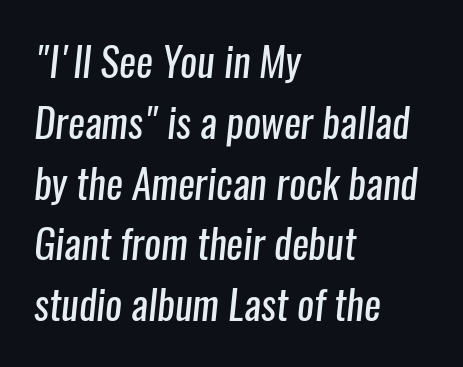
The passage shown is not underscored anywhere. Teacher's note: observe the even left margin — that is flush-left alignment. This sample uses plain, unmodified letter spacing. Each stroke keeps to a modest, everyday thickness or less. Unlike a traditional serif, this face leaves its strokes unadorned.
